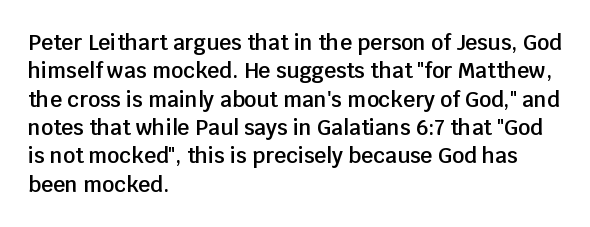
Q: Is the text bold? A: Semi-bold.
Q: Is the text italic (slanted)? A: No, it is upright.
Q: Is the text underlined? A: No.
Q: How is the paragraph aligned? A: Left-aligned.
Q: Is the spacing between letters normal or unusually wide? A: Normal.
Q: Is the spacing between lines tight, normal or loose? A: Normal.
